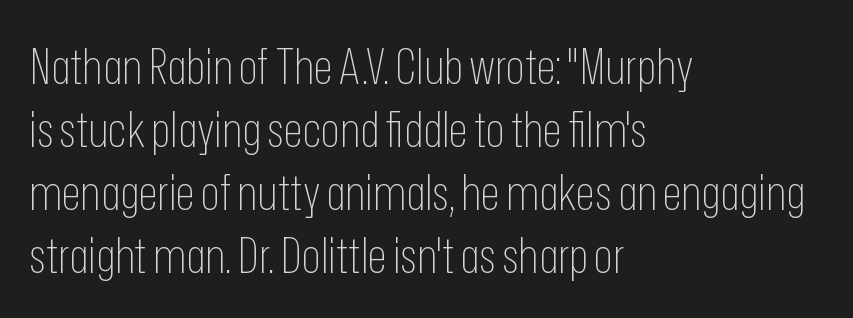
{"serif": "no", "italic": "no", "bold": "no", "weight": "thin", "width": "condensed", "stroke_contrast": "low", "x_height": "medium", "monospaced": "no", "underline": "no", "align": "left", "line_spacing": "normal", "line_spacing_ratio": 1.26, "letter_spacing": "normal", "letter_spacing_em": 0.0, "glyph_px": 50}
